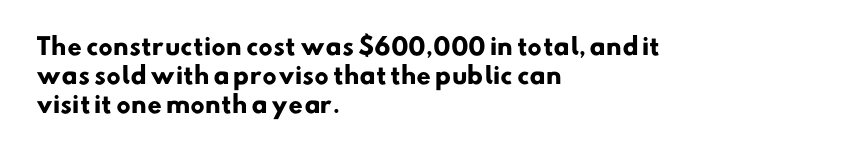
Q: Is the text bold? A: Yes.
Q: Is the text underlined? A: No.
Q: How is the paragraph aligned? A: Left-aligned.
Q: Is the spacing between letters normal or unusually wide? A: Normal.
Q: Is the spacing between lines tight, normal or loose? A: Normal.
